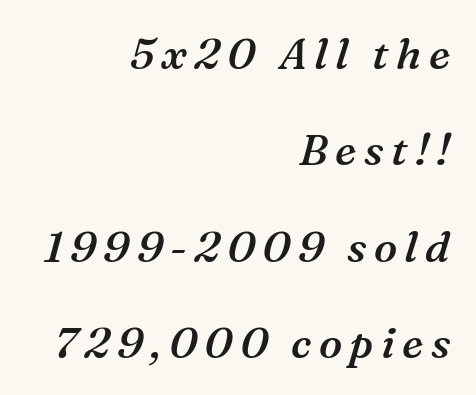
The typesetting leans somewhat heavy: a semibold. A serif font was chosen for this passage. These lines stand farther apart than default settings would place them. The text carries the slant typical of an italic or oblique font.
